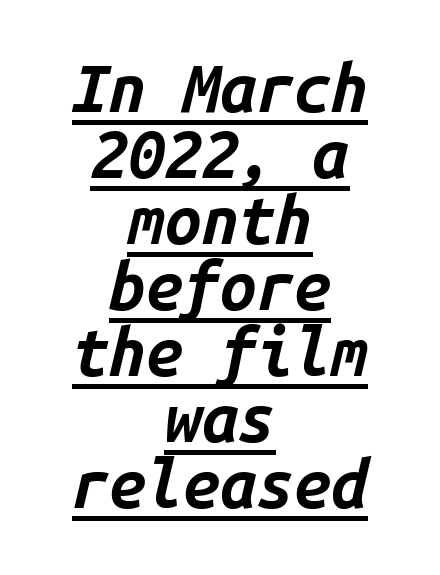
Quick note: italic. Default kerning and tracking; the words read as compact shapes. Is there much room between lines? No — they nearly touch. Does a line run under the words? Yes, clearly.
